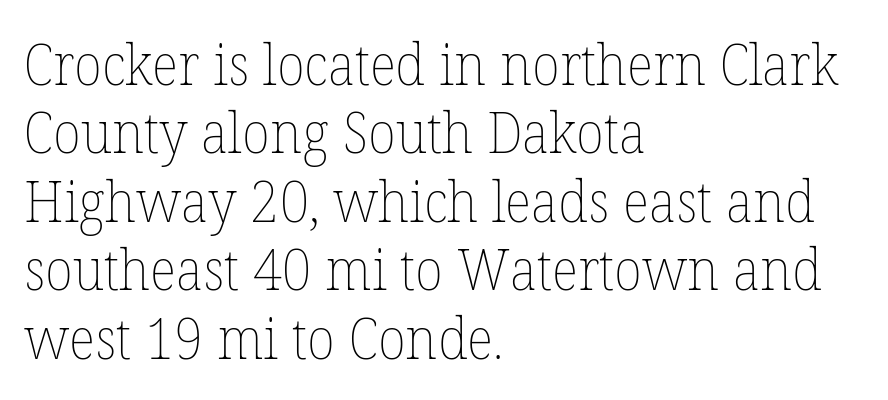
This reads as an unemphasized weight, regular at the heaviest. Character widths vary here, with narrow letters taking less room than wide ones. No word sits above an underline. The font's upright variant was chosen for this text. Left-aligned paragraph, ragged on the right.
